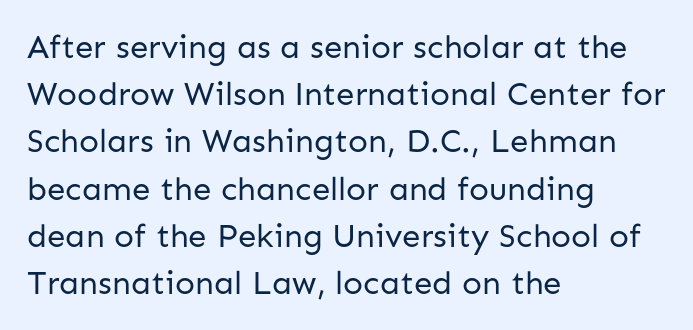
The image shows 33 px regular-weight sans-serif type, upright; set left-aligned, normal line spacing (1.43x), normal letter spacing, not underlined; low stroke contrast and a medium x-height.
